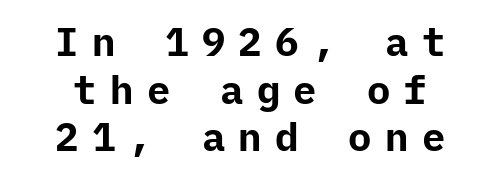
{"serif": "no", "italic": "no", "bold": "yes", "weight": "bold", "width": "normal", "stroke_contrast": "low", "x_height": "medium", "underline": "no", "align": "center", "line_spacing_ratio": 1.22, "letter_spacing": "wide", "letter_spacing_em": 0.34, "glyph_px": 39}
